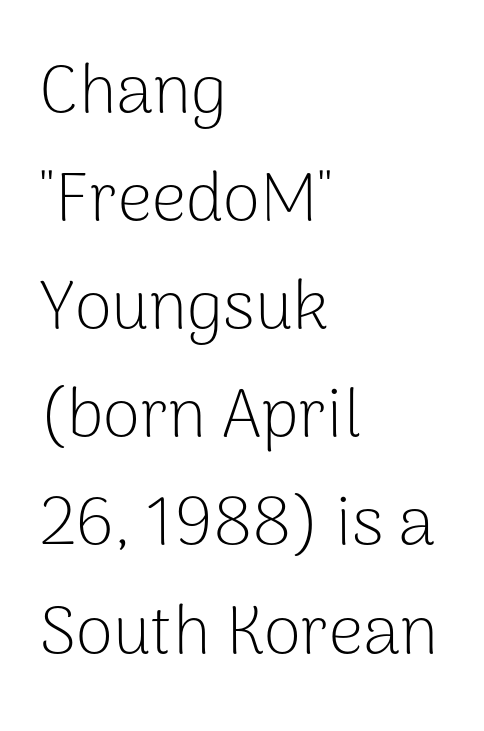
This sample has the flowing, uneven cadence of proportional lettering. Tracking value appears to be zero — textbook default spacing. One glance says typical: line gaps are just what's usual. Teacher's note: observe the even left margin — that is flush-left alignment.
